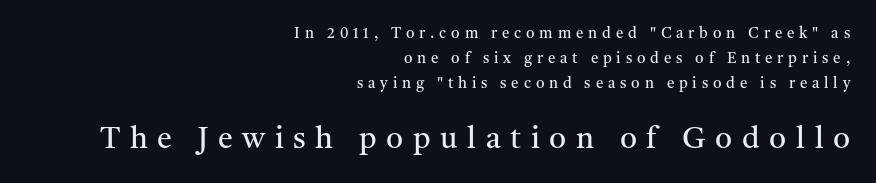
The image shows 30 px regular-weight serif type, upright; set right-aligned, normal line spacing (1.67x), unusually wide letter spacing (+0.32 em), not underlined; the second (bottom) block is 2.0x larger; medium stroke contrast and a medium x-height.
